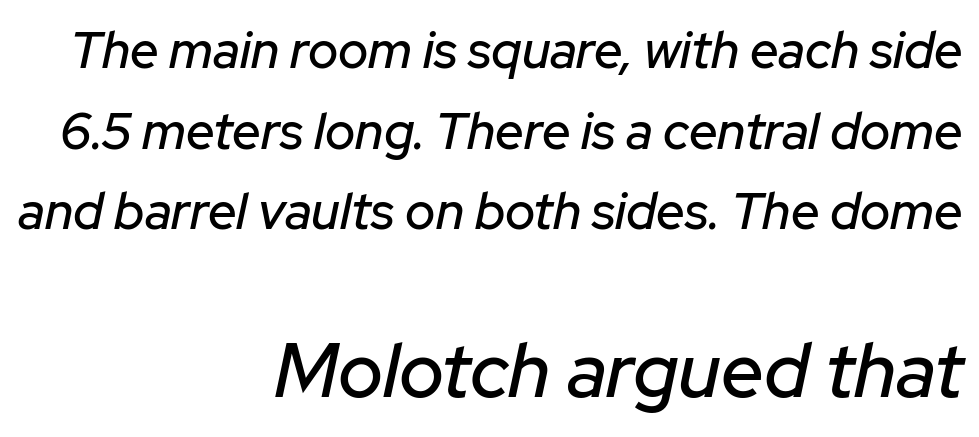
The designer gave the closing block more size than the opening block. Plain, unruled lines of type. When letters slant like this, we call the style italic. You could not count columns in this text — the font is proportionally spaced.
